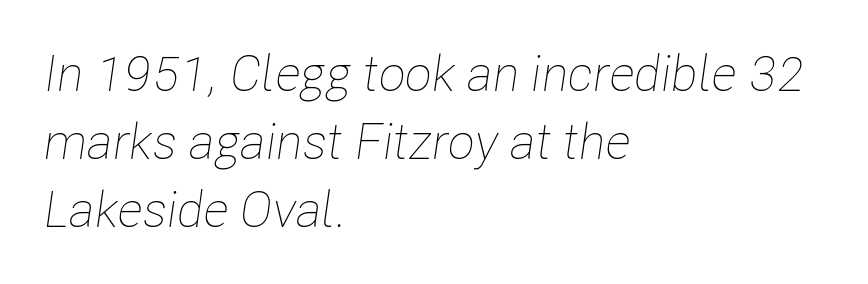
Q: Is the text bold? A: No.
Q: Is the text italic (slanted)? A: Yes, it leans right by about 8 degrees.
Q: Is the text underlined? A: No.
Q: How is the paragraph aligned? A: Left-aligned.
Q: Is the spacing between letters normal or unusually wide? A: Normal.
Q: Is the spacing between lines tight, normal or loose? A: Normal.
Q: Width (condensed, normal, or wide)? A: Condensed.
Q: Stroke contrast? A: Low.
Q: x-height? A: Medium.
Q: Monospaced? A: No.
